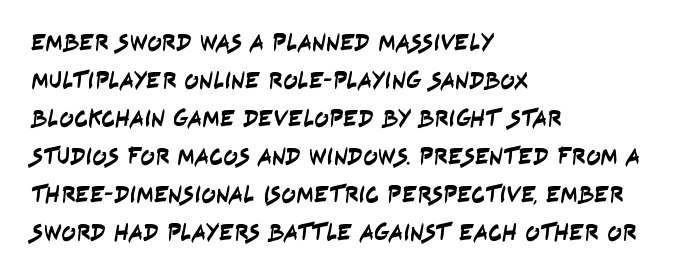
{"underline": "no", "align": "left", "line_spacing": "normal", "line_spacing_ratio": 1.58, "letter_spacing": "normal", "letter_spacing_em": 0.0, "glyph_px": 24}
